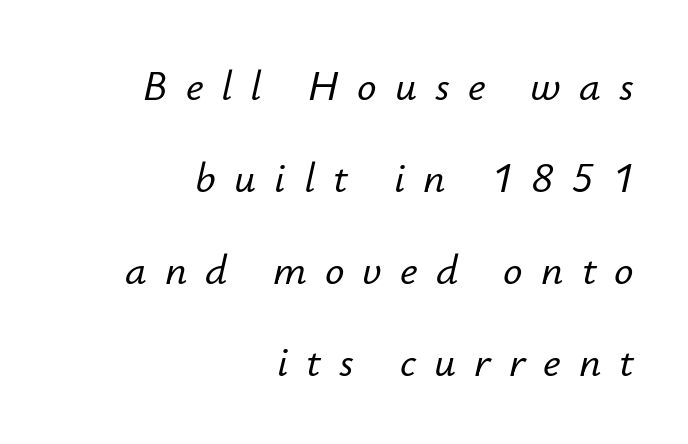
Q: Is the text italic (slanted)? A: Yes, it leans right by about 12 degrees.
Q: Is the text underlined? A: No.
Q: How is the paragraph aligned? A: Right-aligned.
Q: Is the spacing between letters normal or unusually wide? A: Unusually wide.
Q: Is the spacing between lines tight, normal or loose? A: Loose.
Q: Width (condensed, normal, or wide)? A: Normal.
Q: Stroke contrast? A: Low.
Q: x-height? A: Small.
Q: Monospaced? A: No.
